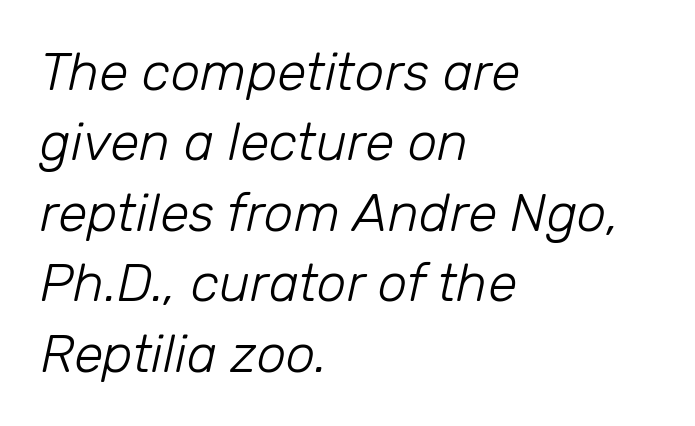
The image shows 53 px light type, italic (leaning right); set left-aligned, normal line spacing (1.33x), normal letter spacing, not underlined; low stroke contrast and a medium x-height.
